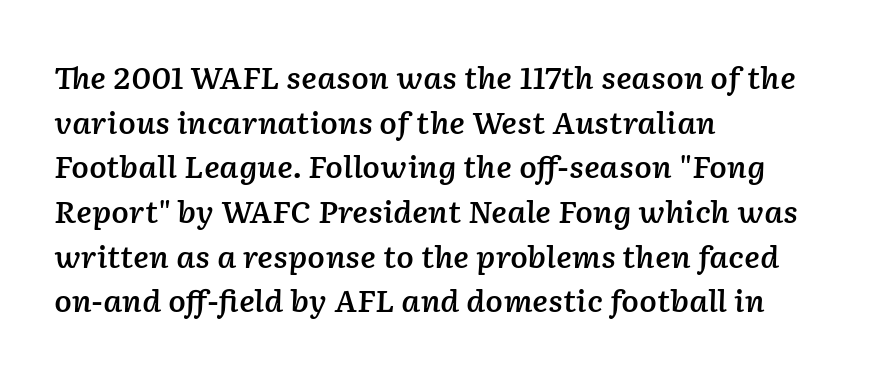
Words appear dense and cohesive because spacing is normal. There's an unmistakable incline to the writing here. Compared with an ordinary text face, these strokes are moderately heavier — a semibold. A typesetter would call this proportional, since set widths differ per character. Honestly, there is no underline to notice here at all.
